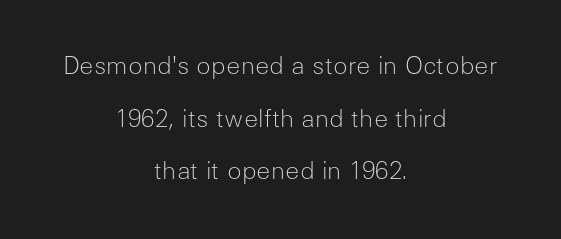
{"italic": "no", "bold": "no", "underline": "no", "align": "center", "line_spacing": "loose", "line_spacing_ratio": 2.19, "letter_spacing": "normal", "letter_spacing_em": 0.0, "glyph_px": 24}
